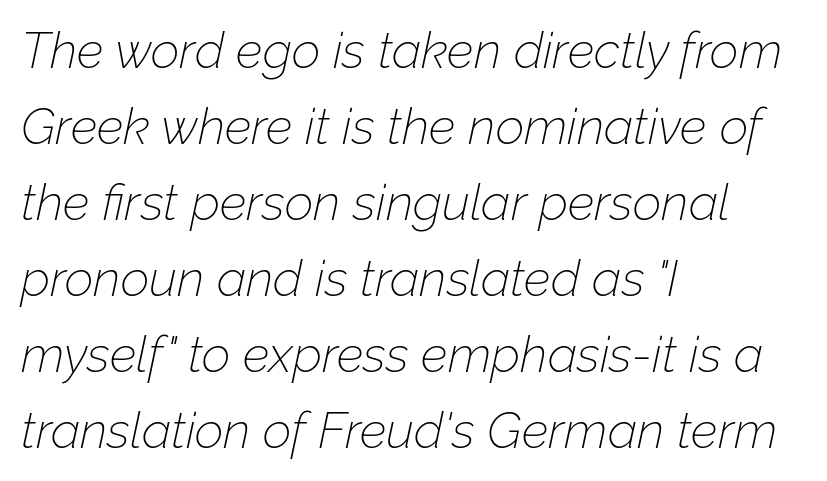
{"italic": "yes", "lean": "right", "slant_degrees": 12, "bold": "no", "weight": "thin", "width": "normal", "stroke_contrast": "low", "x_height": "medium", "monospaced": "no", "underline": "no", "align": "left", "line_spacing": "normal", "line_spacing_ratio": 1.52, "letter_spacing": "normal", "letter_spacing_em": 0.0, "glyph_px": 50}
